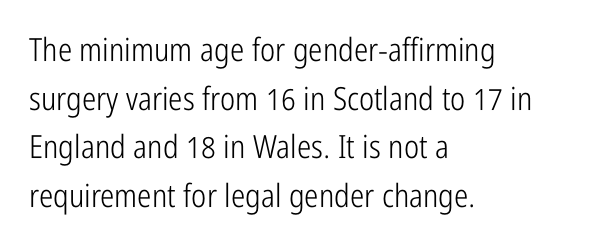
The letters look calm and open, with moderate or lighter stems. How would I describe the line gaps? Plain and ordinary. Looks like regular typesetting: each glyph gets only the width it needs. Line beginnings align vertically; line endings do not. Honestly, there is no underline to notice here at all.
